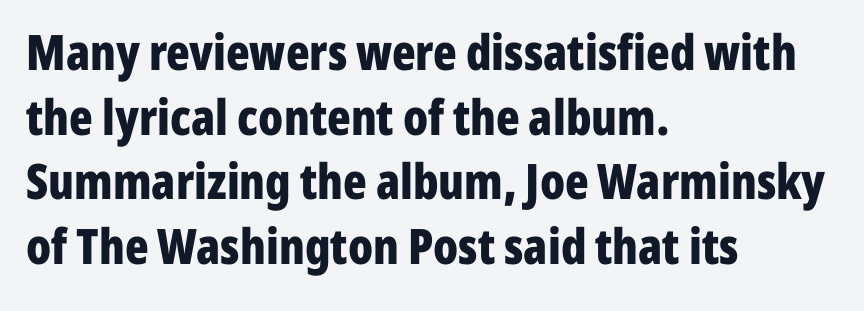
The image shows 49 px bold, condensed sans-serif type, upright; set left-aligned, normal line spacing (1.32x), normal letter spacing, not underlined; low stroke contrast and a medium x-height.
